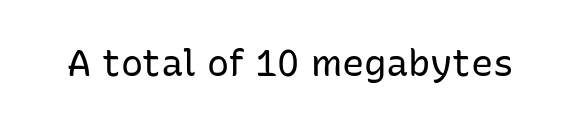
The image shows 37 px regular-weight sans-serif type, upright; set normal letter spacing, not underlined; low stroke contrast and a medium x-height.
